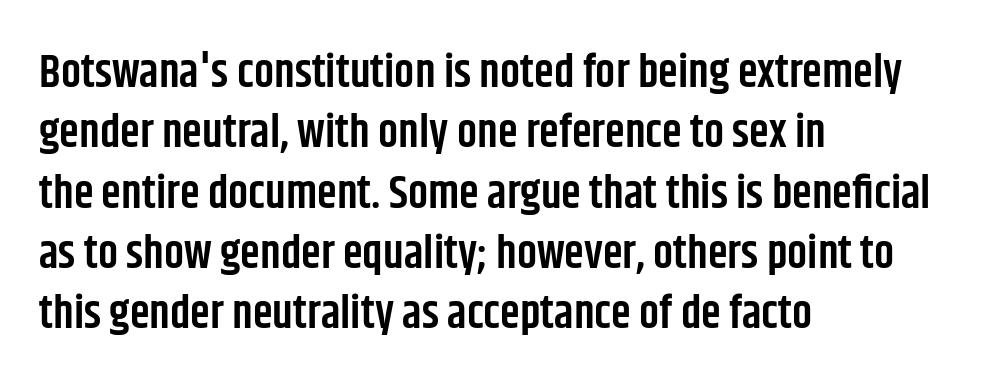
The image shows 45 px semibold, condensed sans-serif type, upright; set left-aligned, normal line spacing (1.34x), normal letter spacing, not underlined; low stroke contrast and a large x-height.
